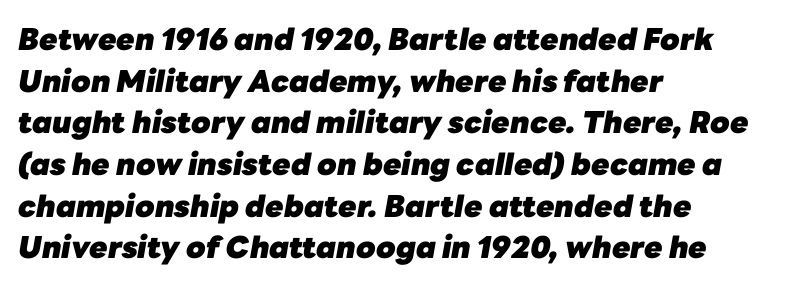
{"italic": "yes", "lean": "right", "slant_degrees": 10, "bold": "yes", "weight": "heavy", "width": "normal", "stroke_contrast": "low", "x_height": "medium", "monospaced": "no", "underline": "no", "align": "left", "line_spacing": "normal", "line_spacing_ratio": 1.39, "letter_spacing": "normal", "letter_spacing_em": 0.0, "glyph_px": 30}
